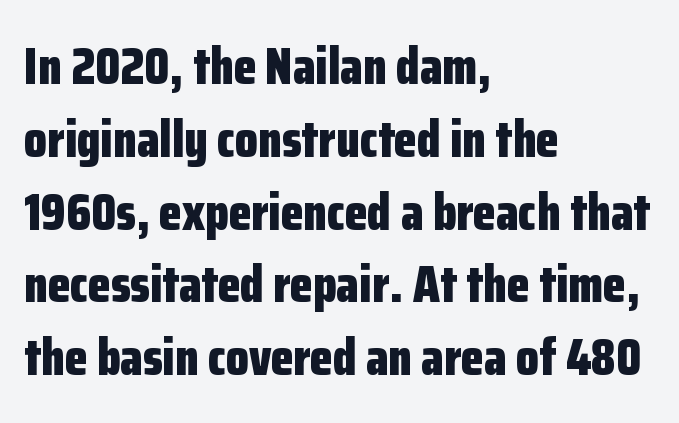
Q: Is the text bold? A: Yes.
Q: Is the text italic (slanted)? A: No, it is upright.
Q: Is the typeface a serif or a sans-serif typeface? A: Sans-serif.
Q: Is the text underlined? A: No.
Q: How is the paragraph aligned? A: Left-aligned.
Q: Is the spacing between letters normal or unusually wide? A: Normal.
Q: Is the spacing between lines tight, normal or loose? A: Normal.
Q: Width (condensed, normal, or wide)? A: Condensed.
Q: Stroke contrast? A: Low.
Q: x-height? A: Medium.
Q: Monospaced? A: No.
